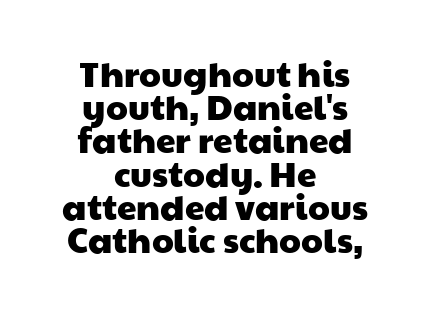
The image shows 35 px wide sans-serif type; set centered, tight line spacing (0.95x), normal letter spacing, not underlined; low stroke contrast and a medium x-height.
